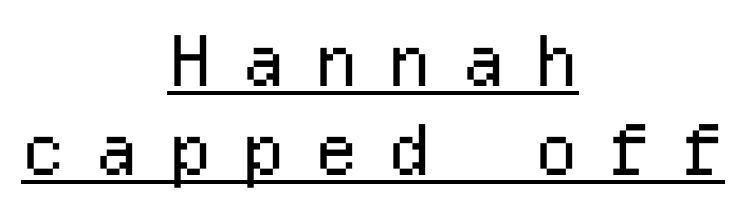
{"serif": "no", "italic": "no", "bold": "no", "weight": "regular", "width": "normal", "stroke_contrast": "low", "x_height": "medium", "monospaced": "yes", "underline": "yes", "align": "center", "line_spacing": "normal", "line_spacing_ratio": 1.27, "letter_spacing": "wide", "letter_spacing_em": 0.41, "glyph_px": 70}
